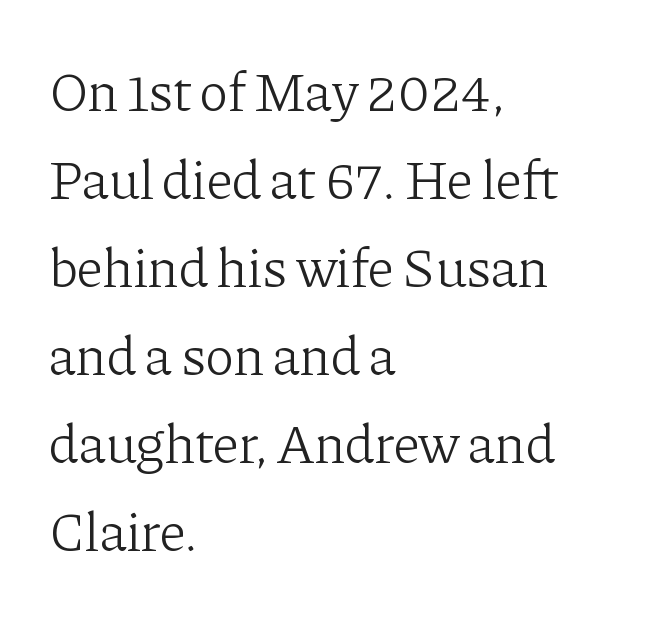
The image shows 55 px light serif type, upright; set left-aligned, normal line spacing (1.6x), normal letter spacing, not underlined; low stroke contrast and a medium x-height.
